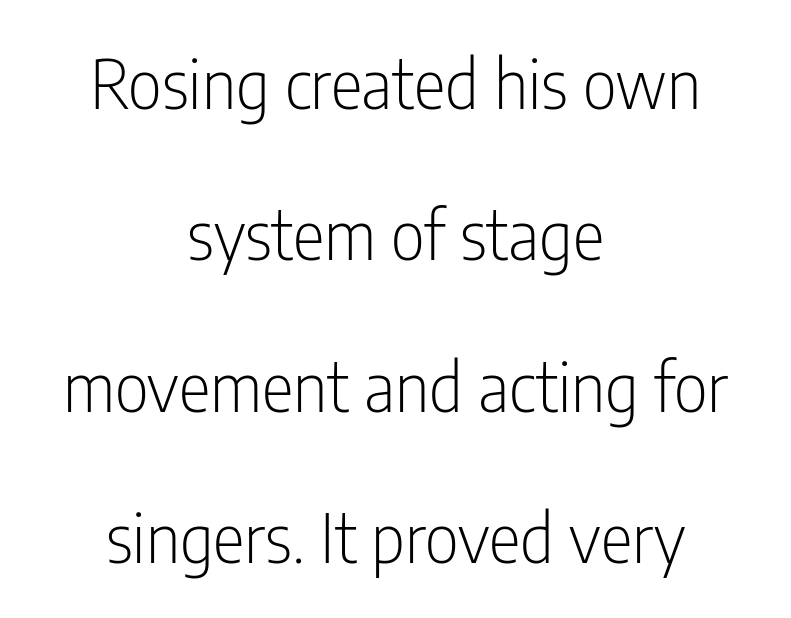
Counters stay open thanks to moderate or lighter strokes. Any mark beneath the type? The region is blank. Posture: vertical. Students, note that the glyphs here touch the page at normal intervals. The passage shown is typed in a proportional face where columns would drift. If you measured baseline to baseline, you'd find a long distance.
